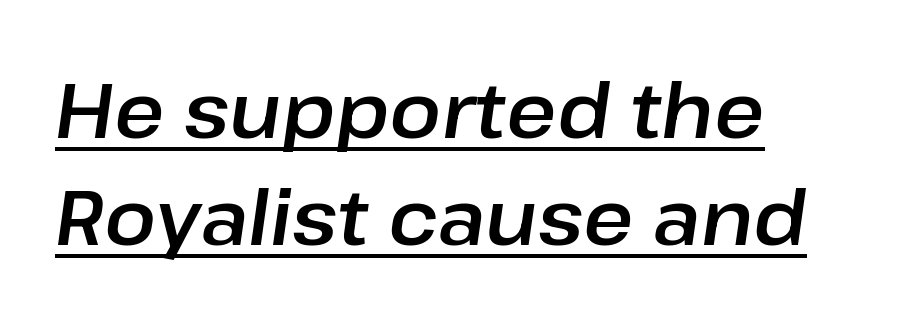
Q: Is the text italic (slanted)? A: Yes, it leans right by about 8 degrees.
Q: Is the text underlined? A: Yes.
Q: How is the paragraph aligned? A: Left-aligned.
Q: Is the spacing between letters normal or unusually wide? A: Normal.
Q: Is the spacing between lines tight, normal or loose? A: Normal.
Q: Width (condensed, normal, or wide)? A: Normal.
Q: Stroke contrast? A: Low.
Q: x-height? A: Medium.
Q: Monospaced? A: No.
